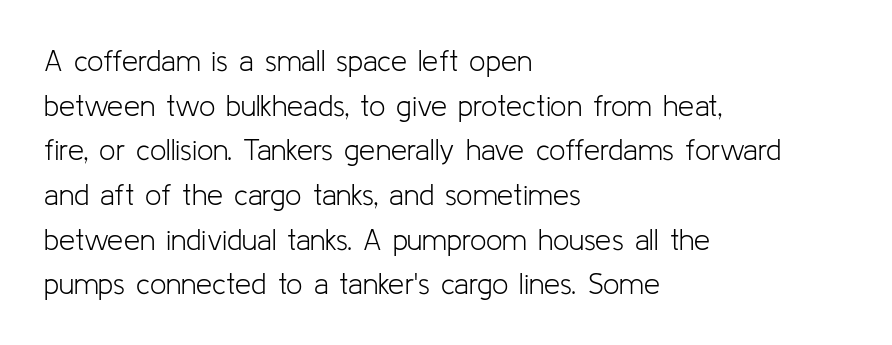
{"serif": "no", "italic": "no", "bold": "no", "weight": "light", "width": "normal", "stroke_contrast": "low", "x_height": "medium", "monospaced": "no", "underline": "no", "align": "left", "line_spacing": "normal", "line_spacing_ratio": 1.54, "letter_spacing": "normal", "letter_spacing_em": 0.0, "glyph_px": 29}
